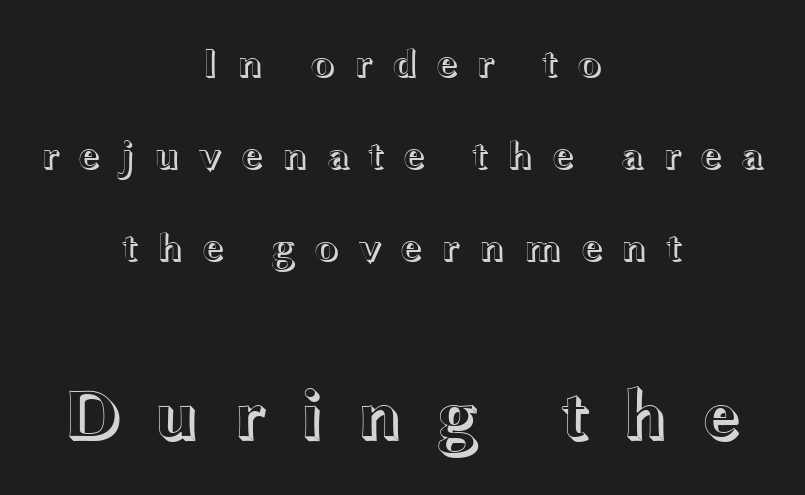
The image shows 72 px wide type, upright; set centered, loose line spacing (2.24x), unusually wide letter spacing (+0.44 em), not underlined; the second (bottom) block is 1.76x larger; a medium x-height.
